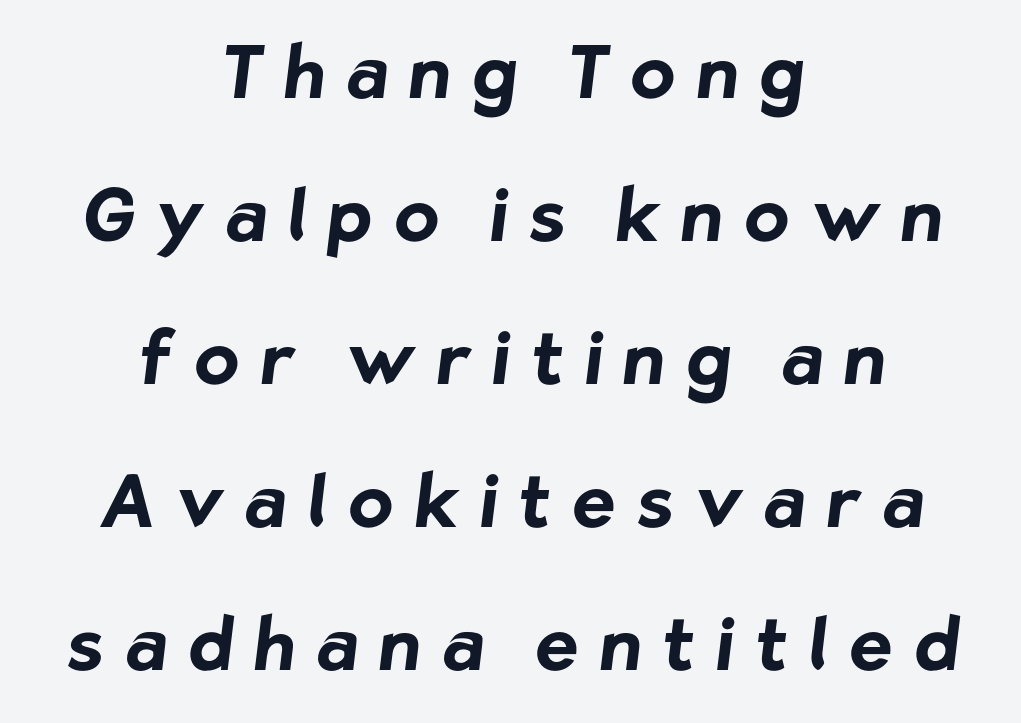
Q: Is the text bold? A: Yes.
Q: Is the typeface a serif or a sans-serif typeface? A: Sans-serif.
Q: Is the text underlined? A: No.
Q: How is the paragraph aligned? A: Centered.
Q: Is the spacing between letters normal or unusually wide? A: Unusually wide.
Q: Is the spacing between lines tight, normal or loose? A: Loose.
Q: Width (condensed, normal, or wide)? A: Normal.
Q: Stroke contrast? A: Low.
Q: x-height? A: Medium.
Q: Monospaced? A: No.
